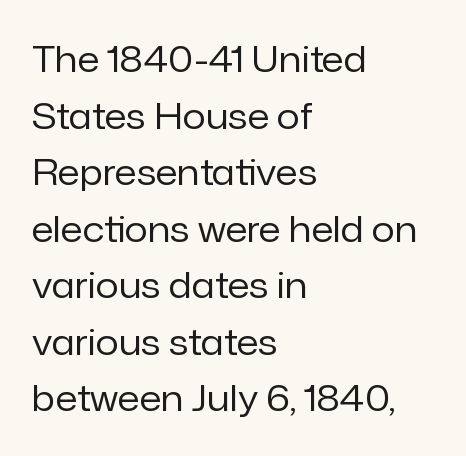
{"serif": "no", "italic": "no", "bold": "no", "weight": "regular", "width": "normal", "stroke_contrast": "low", "x_height": "medium", "monospaced": "no", "underline": "no", "align": "left", "line_spacing": "normal", "line_spacing_ratio": 1.57, "letter_spacing": "normal", "letter_spacing_em": 0.0, "glyph_px": 36}
